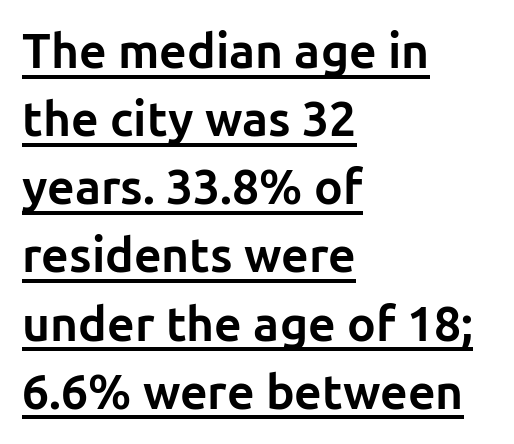
The image shows 48 px bold sans-serif type, upright; set left-aligned, normal line spacing (1.42x), normal letter spacing, underlined; low stroke contrast and a medium x-height.
